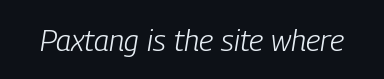
Q: Is the text bold? A: No.
Q: Is the text italic (slanted)? A: Yes, it leans right by about 9 degrees.
Q: Is the text underlined? A: No.
Q: Is the spacing between letters normal or unusually wide? A: Normal.
Q: Width (condensed, normal, or wide)? A: Condensed.
Q: Stroke contrast? A: Low.
Q: x-height? A: Medium.
Q: Monospaced? A: No.
